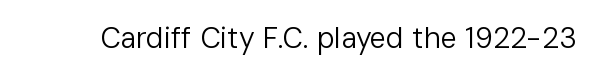
Q: Is the text bold? A: No.
Q: Is the text italic (slanted)? A: No, it is upright.
Q: Is the typeface a serif or a sans-serif typeface? A: Sans-serif.
Q: Is the text underlined? A: No.
Q: Is the spacing between letters normal or unusually wide? A: Normal.
Q: Width (condensed, normal, or wide)? A: Normal.
Q: Stroke contrast? A: Low.
Q: x-height? A: Medium.
Q: Monospaced? A: No.
